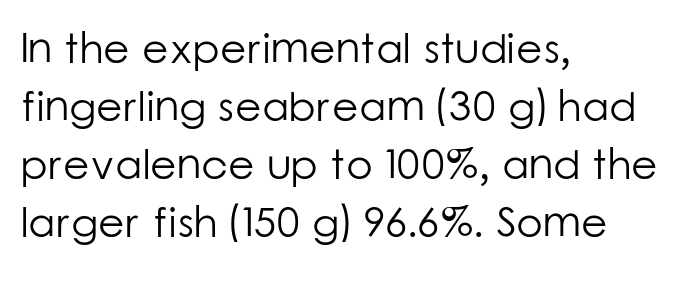
The image shows 43 px light sans-serif type, upright; set left-aligned, normal line spacing (1.35x), normal letter spacing, not underlined; low stroke contrast and a medium x-height.
